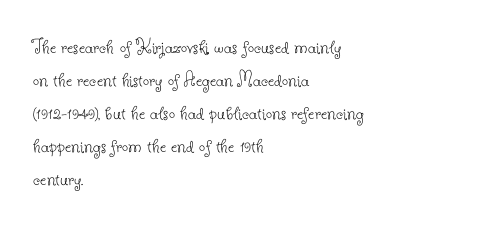
Q: Is the text bold? A: No.
Q: Is the text italic (slanted)? A: No, it is upright.
Q: Is the text underlined? A: No.
Q: How is the paragraph aligned? A: Left-aligned.
Q: Is the spacing between letters normal or unusually wide? A: Normal.
Q: Is the spacing between lines tight, normal or loose? A: Normal.
